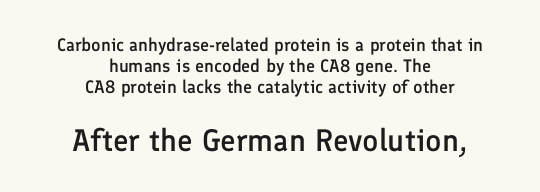
Type size steps up from the first block to the second. Is this a fixed-width face? No — the glyphs have proportional, varying widths. Every stem runs plumb, perpendicular to the baseline. I'd call this a sans setting — the letters go barefoot. A bit beefed up — I'd call it semibold rather than bold. Notice how the passage keeps no hard edge, just a central spine.
